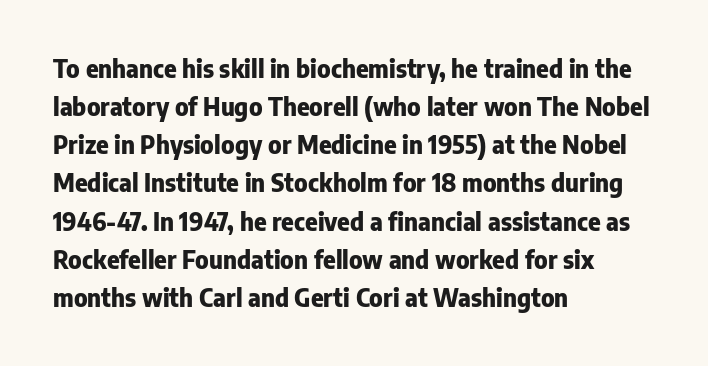
Q: Is the text bold? A: Yes.
Q: Is the text italic (slanted)? A: No, it is upright.
Q: Is the text underlined? A: No.
Q: How is the paragraph aligned? A: Left-aligned.
Q: Is the spacing between letters normal or unusually wide? A: Normal.
Q: Is the spacing between lines tight, normal or loose? A: Normal.
